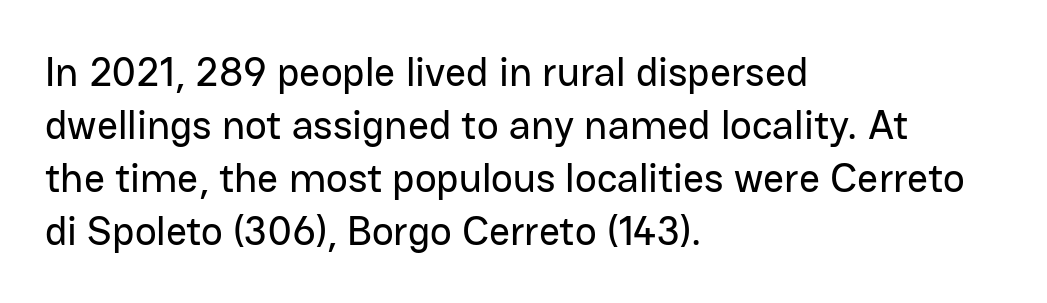
Q: Is the text italic (slanted)? A: No, it is upright.
Q: Is the typeface a serif or a sans-serif typeface? A: Sans-serif.
Q: Is the text underlined? A: No.
Q: How is the paragraph aligned? A: Left-aligned.
Q: Is the spacing between letters normal or unusually wide? A: Normal.
Q: Is the spacing between lines tight, normal or loose? A: Normal.
Q: Width (condensed, normal, or wide)? A: Normal.
Q: Stroke contrast? A: Low.
Q: x-height? A: Medium.
Q: Monospaced? A: No.
